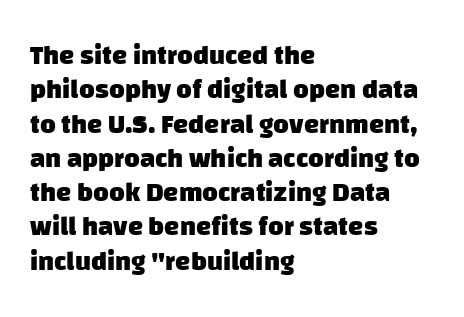
The image shows 27 px bold type; set left-aligned, normal line spacing (1.27x), normal letter spacing, not underlined.
